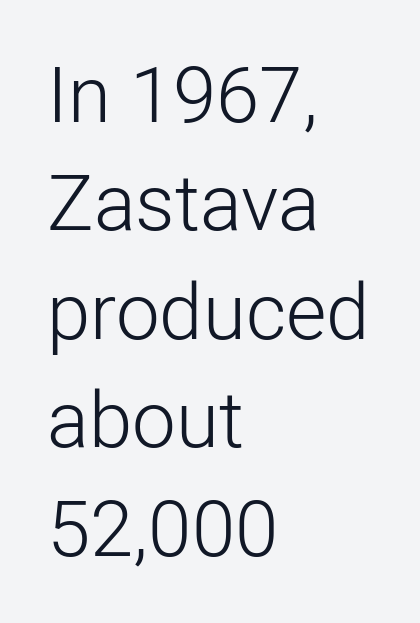
The image shows 78 px light sans-serif type, upright; set left-aligned, normal line spacing (1.39x), normal letter spacing, not underlined; low stroke contrast and a medium x-height.
